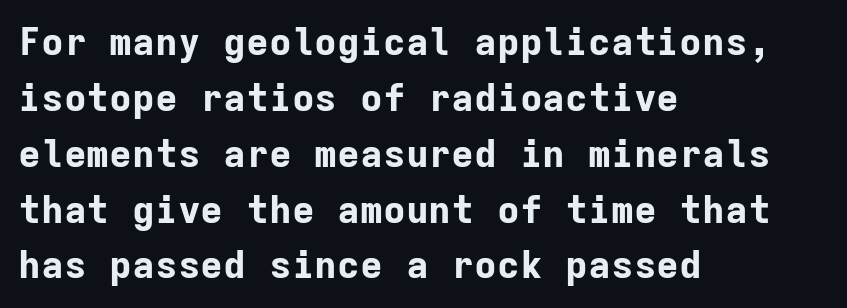
The image shows 38 px bold sans-serif type, upright, monospaced; set left-aligned, normal line spacing (1.47x), normal letter spacing, not underlined; low stroke contrast and a medium x-height.
